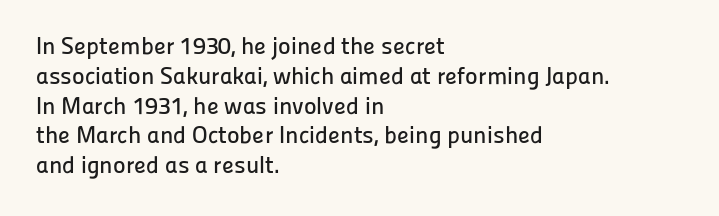
The image shows 24 px text type, upright; set left-aligned, line spacing 1.24x, normal letter spacing, not underlined.
